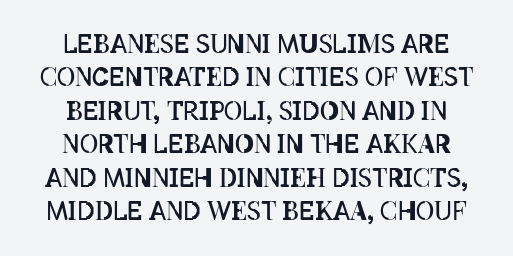
The image shows 25 px text type, upright; set centered, normal line spacing (1.34x), normal letter spacing, not underlined.
